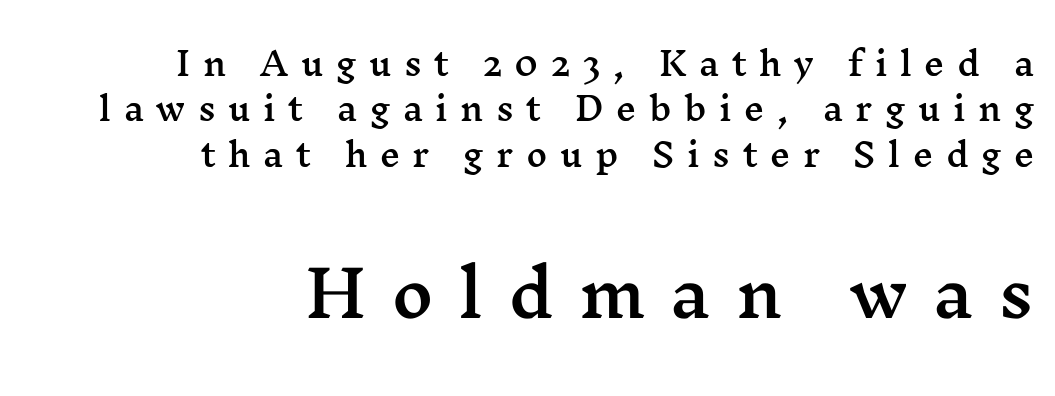
Q: Is the text italic (slanted)? A: No, it is upright.
Q: Is the typeface a serif or a sans-serif typeface? A: Serif.
Q: Is the text underlined? A: No.
Q: How is the paragraph aligned? A: Right-aligned.
Q: Is the spacing between letters normal or unusually wide? A: Unusually wide.
Q: Is the spacing between lines tight, normal or loose? A: Normal.
Q: Which block of text is set in a larger size, the first (top) or the second (bottom)? A: The second (bottom) one.
Q: Width (condensed, normal, or wide)? A: Wide.
Q: Stroke contrast? A: Medium.
Q: x-height? A: Medium.
Q: Monospaced? A: No.
